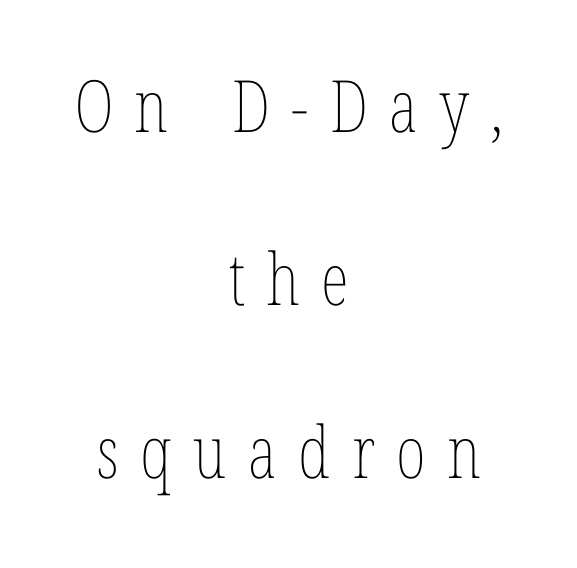
Spacing between characters has been opened up far beyond the box default. These lines are centered, leaving both edges ragged. Every character sits straight up, as roman type does. Interline gaps are noticeably wide in this sample.
